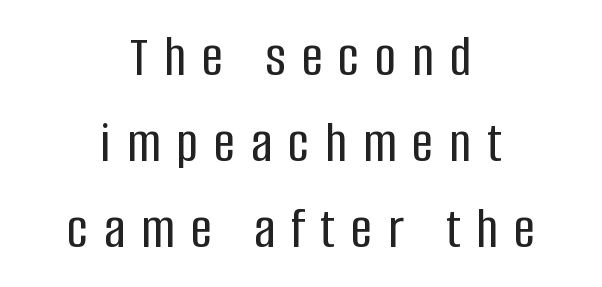
{"serif": "no", "italic": "no", "width": "condensed", "stroke_contrast": "low", "x_height": "large", "monospaced": "no", "underline": "no", "align": "center", "line_spacing": "normal", "line_spacing_ratio": 1.46, "letter_spacing": "wide", "letter_spacing_em": 0.27, "glyph_px": 59}
